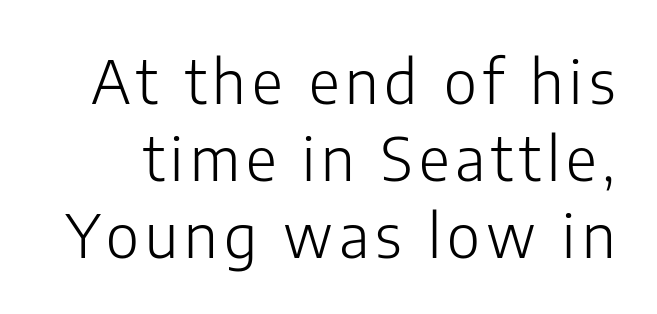
Q: Is the text bold? A: No.
Q: Is the text italic (slanted)? A: No, it is upright.
Q: Is the typeface a serif or a sans-serif typeface? A: Sans-serif.
Q: Is the text underlined? A: No.
Q: Is the spacing between lines tight, normal or loose? A: Normal.
Q: Width (condensed, normal, or wide)? A: Normal.
Q: Stroke contrast? A: Low.
Q: x-height? A: Medium.
Q: Monospaced? A: No.
